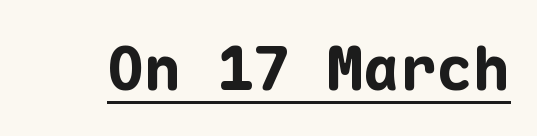
Q: Is the text bold? A: Yes.
Q: Is the text italic (slanted)? A: No, it is upright.
Q: Is the typeface a serif or a sans-serif typeface? A: Sans-serif.
Q: Is the text underlined? A: Yes.
Q: Is the spacing between letters normal or unusually wide? A: Normal.
Q: Width (condensed, normal, or wide)? A: Normal.
Q: Stroke contrast? A: Low.
Q: x-height? A: Medium.
Q: Monospaced? A: Yes.
